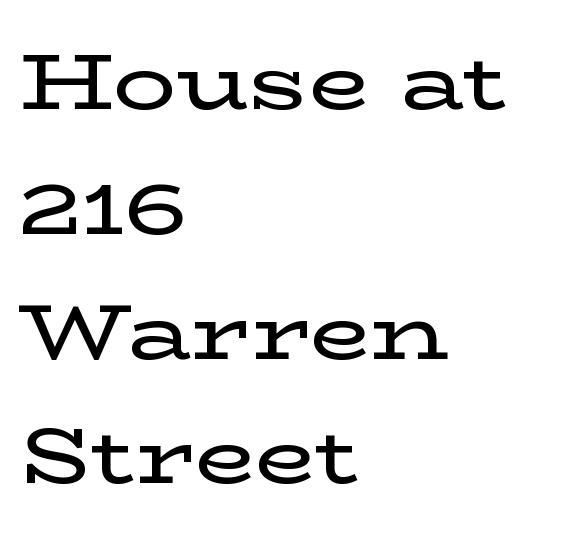
Spacing between characters is what you'd get straight out of the box. Looks like regular typesetting: each glyph gets only the width it needs. Regarding leading, the lines here are spaced in the standard way. Descenders hang freely into open space. The ragged edge is on the right, which tells us the setting is flush left. Small tapered or slab feet sit at the stroke ends, so this counts as serif.
